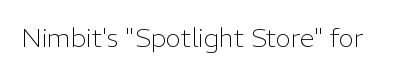
Q: Is the text bold? A: No.
Q: Is the text italic (slanted)? A: No, it is upright.
Q: Is the text underlined? A: No.
Q: Is the spacing between letters normal or unusually wide? A: Normal.
